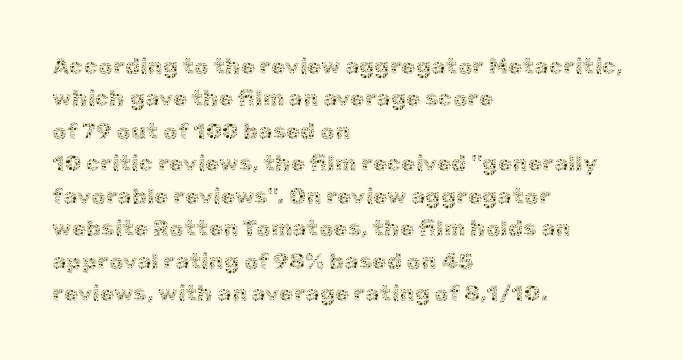
{"italic": "no", "bold": "no", "underline": "no", "align": "left", "line_spacing": "normal", "line_spacing_ratio": 1.41, "letter_spacing": "normal", "letter_spacing_em": 0.0, "glyph_px": 23}
